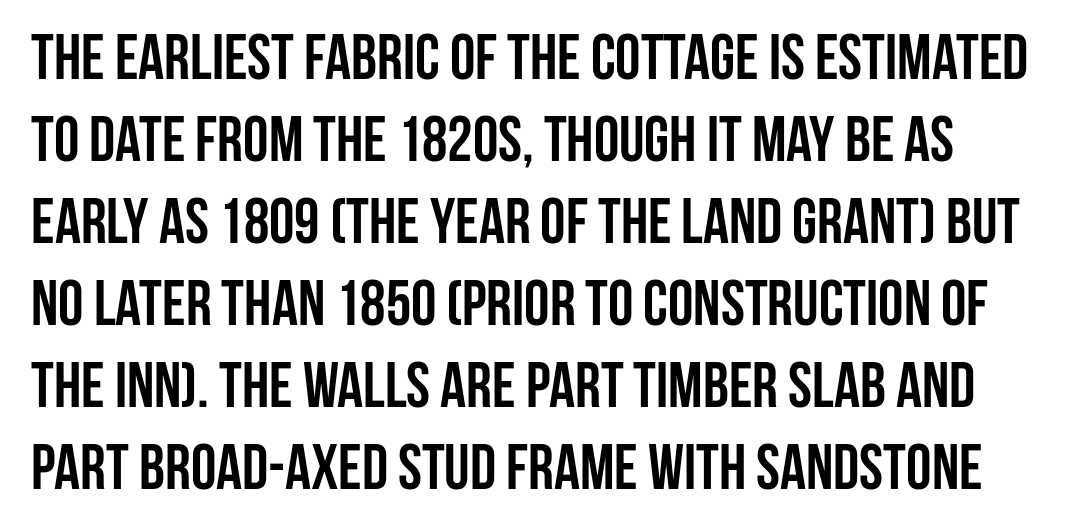
{"serif": "no", "italic": "no", "bold": "yes", "weight": "semibold", "width": "condensed", "stroke_contrast": "low", "x_height": "large", "monospaced": "no", "underline": "no", "line_spacing": "normal", "line_spacing_ratio": 1.28, "letter_spacing": "normal", "letter_spacing_em": 0.0, "glyph_px": 64}
